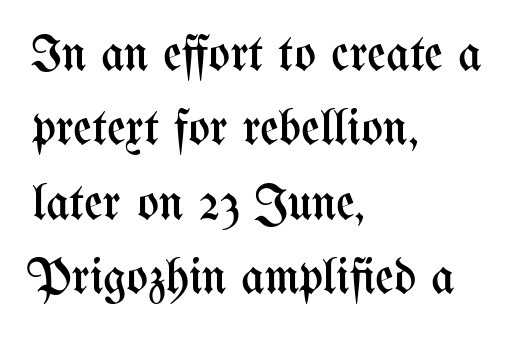
The image shows 51 px regular-weight, condensed type, upright; set left-aligned, normal line spacing (1.46x), normal letter spacing, not underlined; medium stroke contrast and a medium x-height.
